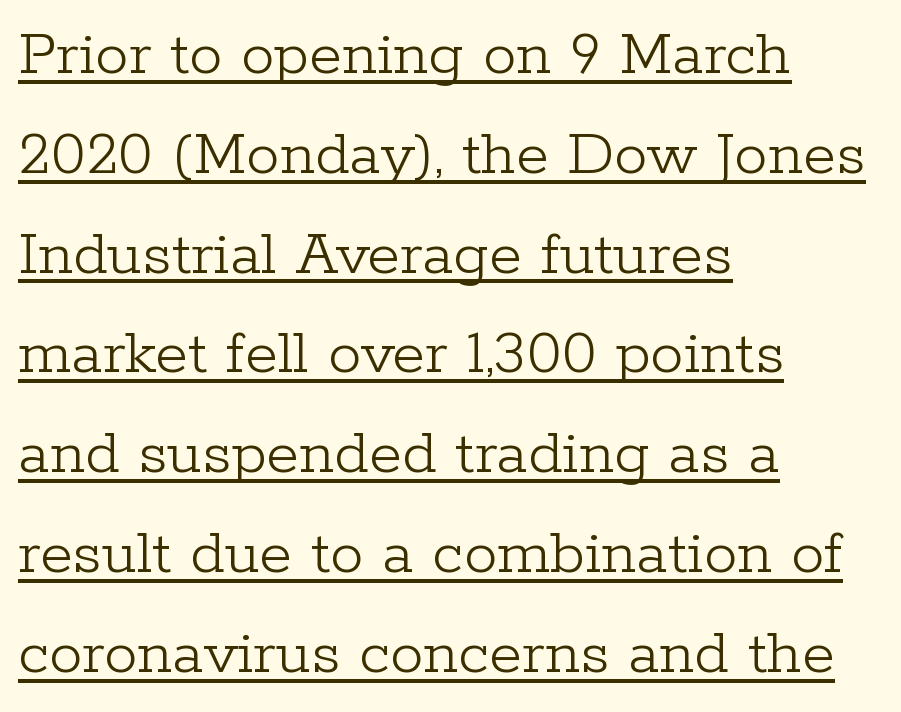
{"serif": "yes", "italic": "no", "bold": "no", "weight": "light", "width": "normal", "stroke_contrast": "low", "x_height": "medium", "monospaced": "no", "underline": "yes", "align": "left", "line_spacing": "normal", "line_spacing_ratio": 1.49, "letter_spacing": "normal", "letter_spacing_em": 0.0, "glyph_px": 67}
